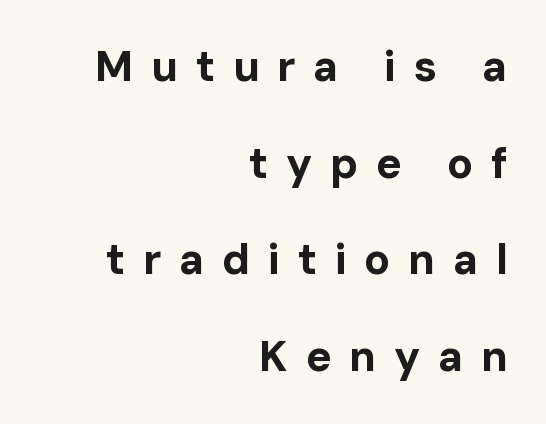
Q: Is the text bold? A: Yes.
Q: Is the text italic (slanted)? A: No, it is upright.
Q: Is the typeface a serif or a sans-serif typeface? A: Sans-serif.
Q: Is the text underlined? A: No.
Q: How is the paragraph aligned? A: Right-aligned.
Q: Is the spacing between letters normal or unusually wide? A: Unusually wide.
Q: Is the spacing between lines tight, normal or loose? A: Loose.
Q: Width (condensed, normal, or wide)? A: Normal.
Q: Stroke contrast? A: Low.
Q: x-height? A: Medium.
Q: Monospaced? A: No.
